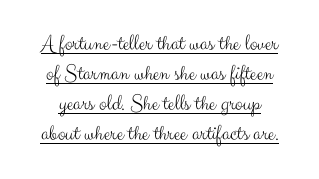
{"bold": "no", "underline": "yes", "line_spacing": "normal", "line_spacing_ratio": 1.31, "letter_spacing": "normal", "letter_spacing_em": 0.0, "glyph_px": 23}
